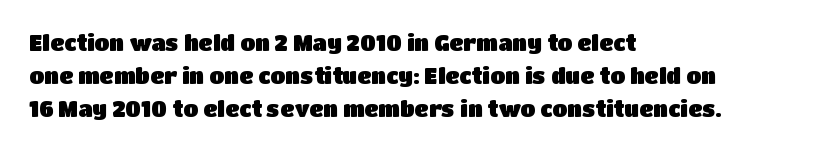
The image shows 22 px text type, upright; set left-aligned, normal line spacing (1.51x), normal letter spacing, not underlined.
